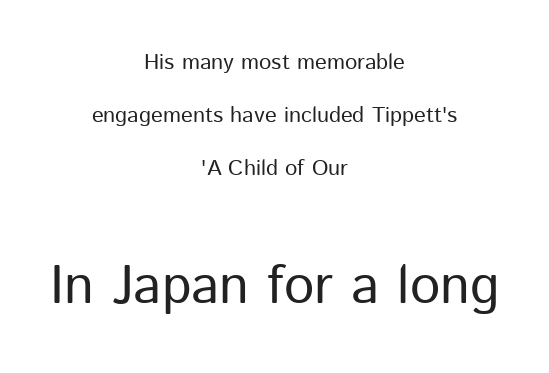
To sum up the face: it is a sans, with no serifs. The rendering uses natural spacing where letterforms have individual widths. Each stroke keeps to a modest, everyday thickness or less. The gap between lines stays unmarked.
